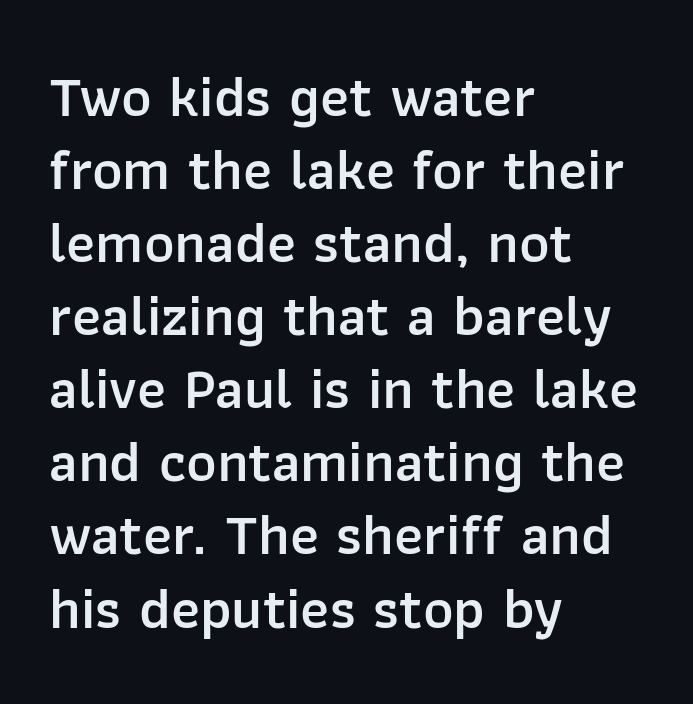
{"serif": "no", "italic": "no", "bold": "semi", "weight": "semibold", "width": "normal", "stroke_contrast": "low", "x_height": "medium", "monospaced": "no", "underline": "no", "align": "left", "line_spacing": "normal", "line_spacing_ratio": 1.26, "letter_spacing": "normal", "letter_spacing_em": 0.0, "glyph_px": 58}
